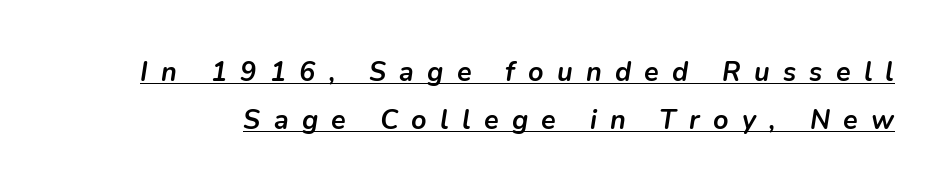
The image shows 27 px bold type, italic (leaning right); set line spacing 1.76x, unusually wide letter spacing (+0.49 em), underlined.
